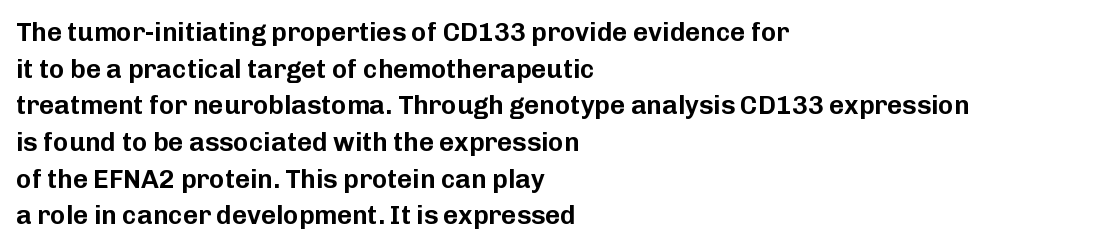
Here the glyphs are tracked normally, forming tight word shapes. Upright lettering throughout. Underline: absent. The lines are quadded left.
